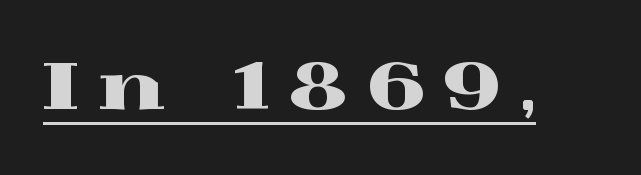
Students, observe the line beneath the letters — that is underlining. This sample has the flowing, uneven cadence of proportional lettering. Do the letters lean? They stand straight. Old-style or modern, the face here clearly has serifs.
